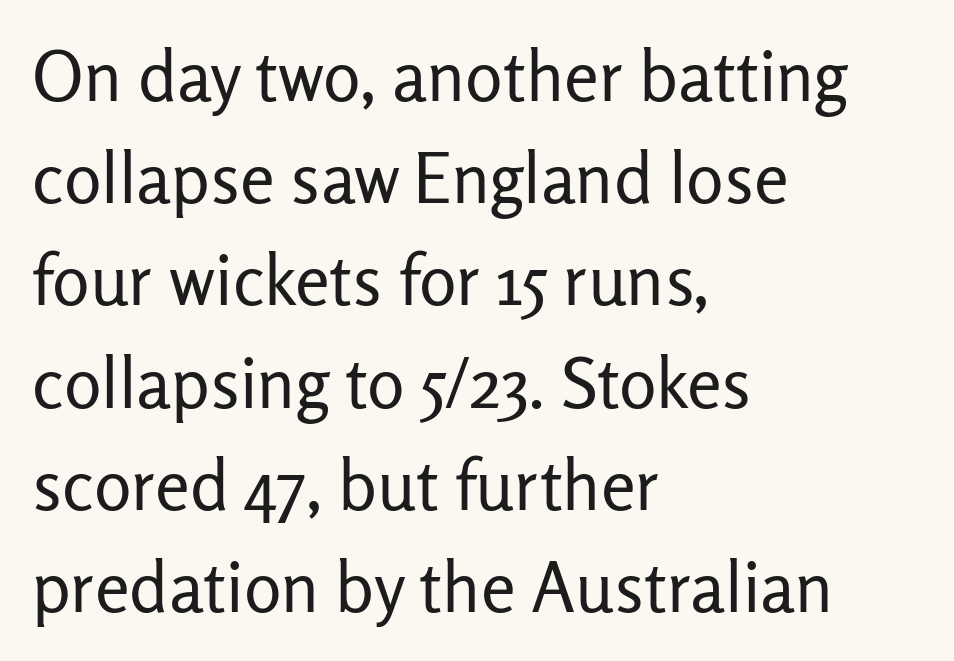
{"serif": "no", "italic": "no", "bold": "no", "weight": "regular", "width": "normal", "stroke_contrast": "low", "x_height": "medium", "monospaced": "no", "underline": "no", "align": "left", "line_spacing": "normal", "line_spacing_ratio": 1.46, "letter_spacing": "normal", "letter_spacing_em": 0.0, "glyph_px": 70}
